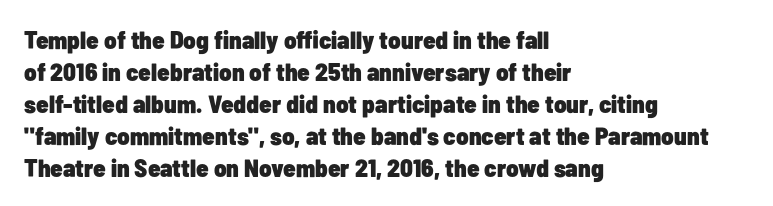
The image shows 25 px bold type, upright; set left-aligned, normal line spacing (1.28x), normal letter spacing, not underlined.
